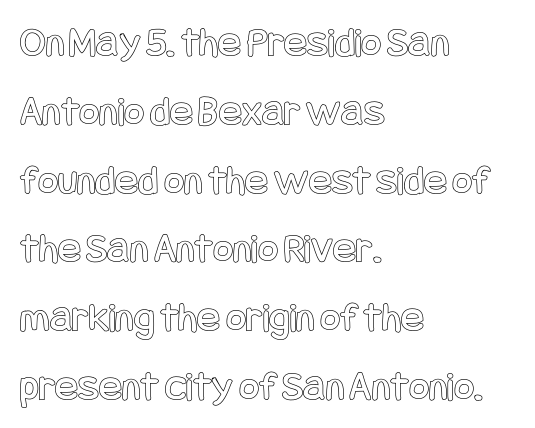
{"italic": "no", "width": "condensed", "x_height": "large", "underline": "no", "align": "left", "line_spacing": "normal", "line_spacing_ratio": 1.6, "letter_spacing": "normal", "letter_spacing_em": 0.0, "glyph_px": 43}
